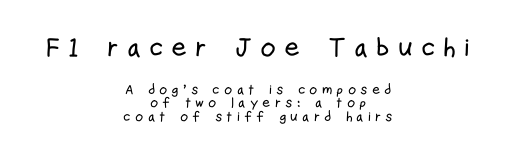
The image shows 27 px text type, upright; set centered, tight line spacing (0.97x), unusually wide letter spacing (+0.29 em), not underlined; the first (top) block is 1.93x larger.
